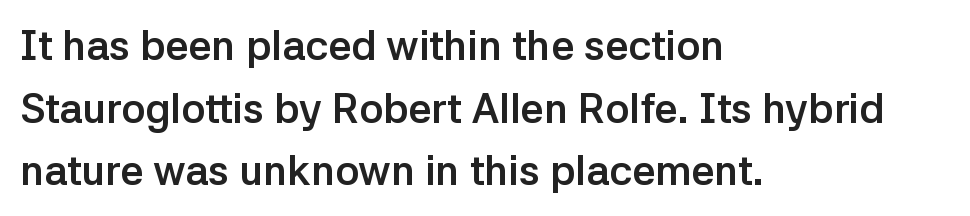
You can tell it's not italic because the verticals are truly vertical. A clean baseline with only descenders dipping below it. All the whitespace from short lines collects on the right. Between one letter and the next there's only the usual sliver of space. Honestly, the row spacing looks completely unremarkable. The characters look thick and weighty, a clear bold.
